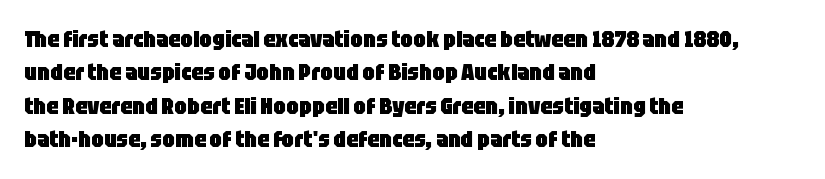
Every letter is thick-stroked: bold, no question. The space directly below the letters is spotless. How would I describe the line gaps? Plain and ordinary. A classic flush-left, rag-right setting is used for this passage. The specimen reads as upright at a glance.
